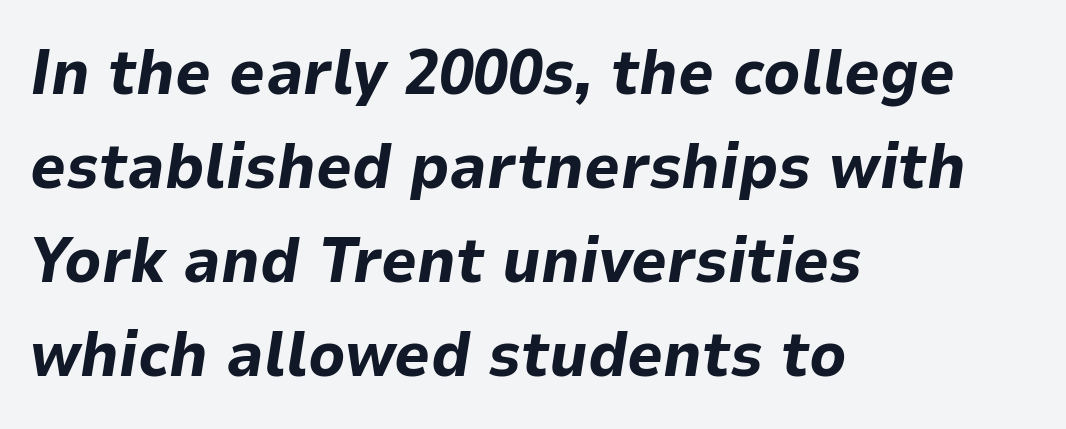
Character widths vary here, with narrow letters taking less room than wide ones. As a designer I'd log this as weight 700, bold. A bare baseline throughout the passage. There is no visible air inserted between adjacent glyphs. This block has exactly the height ordinary leading produces.
